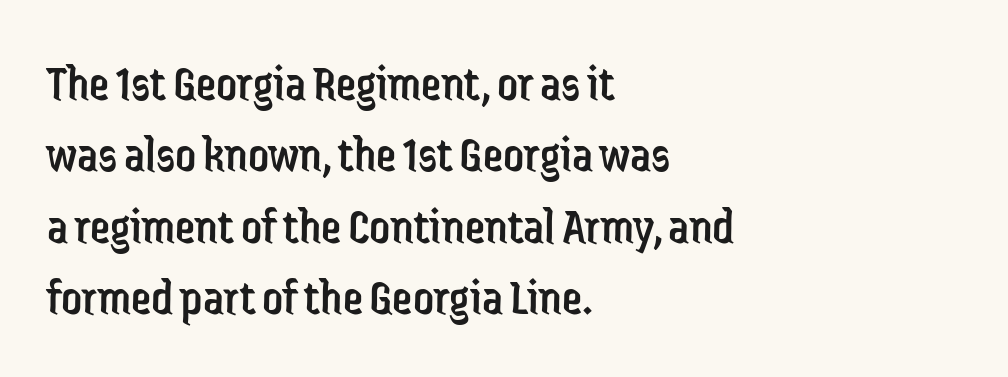
The image shows 51 px regular-weight, condensed sans-serif type, upright; set left-aligned, normal line spacing (1.4x), normal letter spacing, not underlined; low stroke contrast and a medium x-height.
